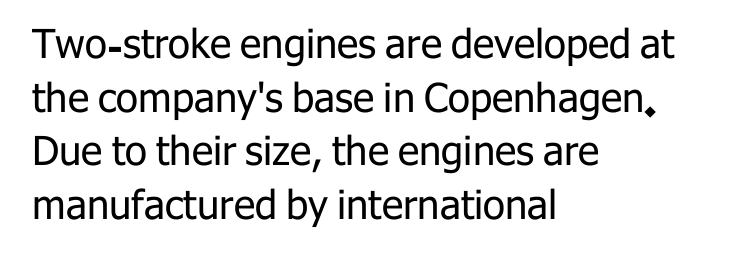
The image shows 40 px regular-weight sans-serif type, upright; set left-aligned, normal line spacing (1.34x), normal letter spacing, not underlined; low stroke contrast and a medium x-height.
